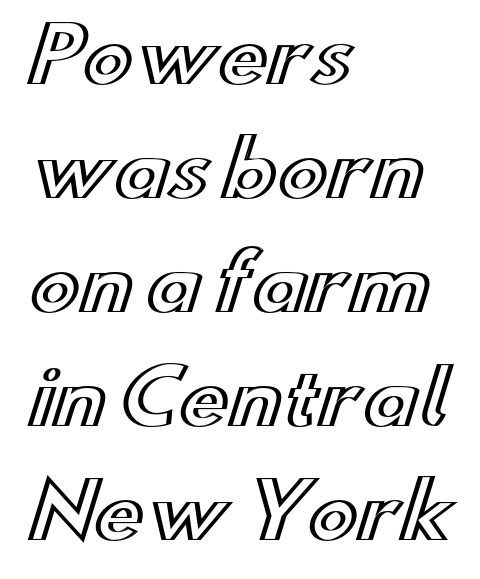
Every row of glyphs begins at an identical x-position on the left. Quick note: interline space is typical. Each letter keeps its own natural width here, so spacing adapts to shape. Descenders are the only things crossing below the line. Look at the tracking — it's just the regular setting, nothing added.
